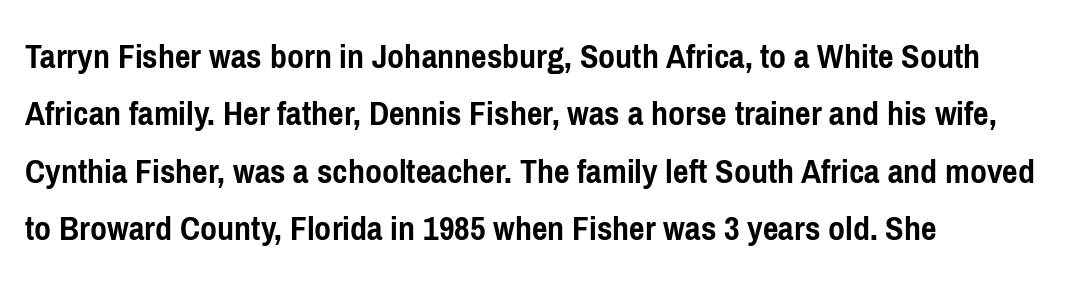
The image shows 37 px semibold, condensed sans-serif type, upright; set left-aligned, normal line spacing (1.55x), normal letter spacing, not underlined; low stroke contrast and a medium x-height.
